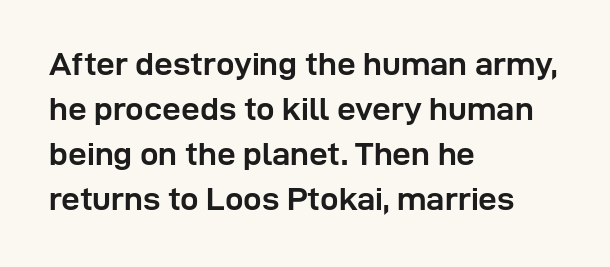
Q: Is the text bold? A: Yes.
Q: Is the text italic (slanted)? A: No, it is upright.
Q: Is the typeface a serif or a sans-serif typeface? A: Sans-serif.
Q: Is the text underlined? A: No.
Q: How is the paragraph aligned? A: Left-aligned.
Q: Is the spacing between letters normal or unusually wide? A: Normal.
Q: Is the spacing between lines tight, normal or loose? A: Normal.
Q: Width (condensed, normal, or wide)? A: Normal.
Q: Stroke contrast? A: Low.
Q: x-height? A: Medium.
Q: Monospaced? A: No.
